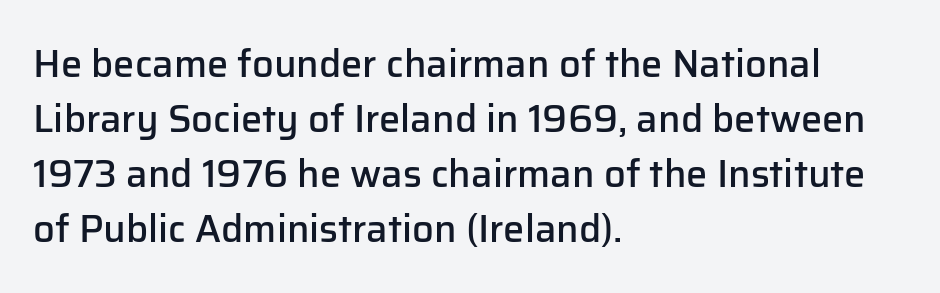
{"serif": "no", "italic": "no", "bold": "semi", "weight": "semibold", "width": "normal", "stroke_contrast": "low", "x_height": "medium", "monospaced": "no", "underline": "no", "align": "left", "line_spacing": "normal", "line_spacing_ratio": 1.45, "letter_spacing": "normal", "letter_spacing_em": 0.0, "glyph_px": 38}
